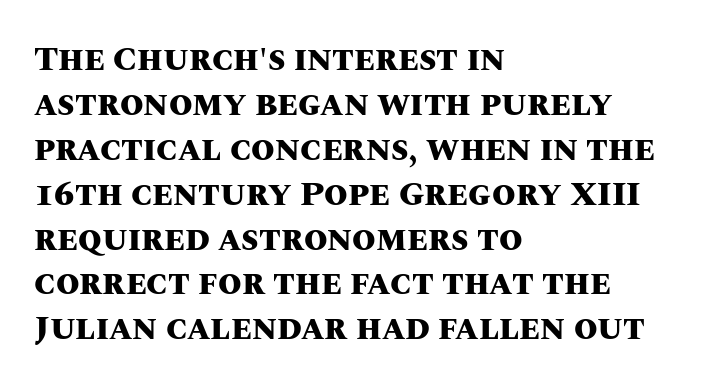
Q: Is the text bold? A: Yes.
Q: Is the text italic (slanted)? A: No, it is upright.
Q: Is the text underlined? A: No.
Q: How is the paragraph aligned? A: Left-aligned.
Q: Is the spacing between letters normal or unusually wide? A: Normal.
Q: Is the spacing between lines tight, normal or loose? A: Normal.
Q: Width (condensed, normal, or wide)? A: Normal.
Q: Stroke contrast? A: Medium.
Q: x-height? A: Large.
Q: Monospaced? A: No.
